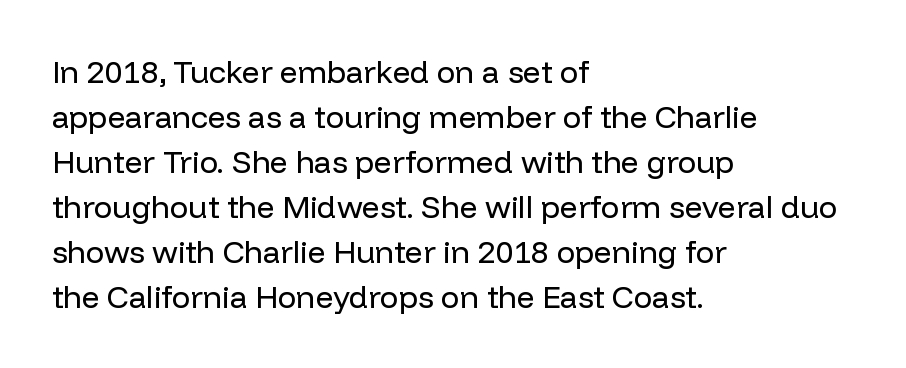
{"serif": "no", "italic": "no", "bold": "no", "weight": "regular", "width": "normal", "stroke_contrast": "low", "x_height": "medium", "monospaced": "no", "underline": "no", "align": "left", "line_spacing": "normal", "line_spacing_ratio": 1.45, "letter_spacing": "normal", "letter_spacing_em": 0.0, "glyph_px": 31}
